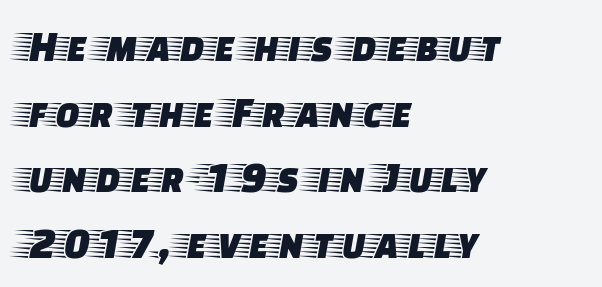
The image shows 45 px wide serif type; set left-aligned, normal line spacing (1.46x), normal letter spacing, not underlined; low stroke contrast and a large x-height.
